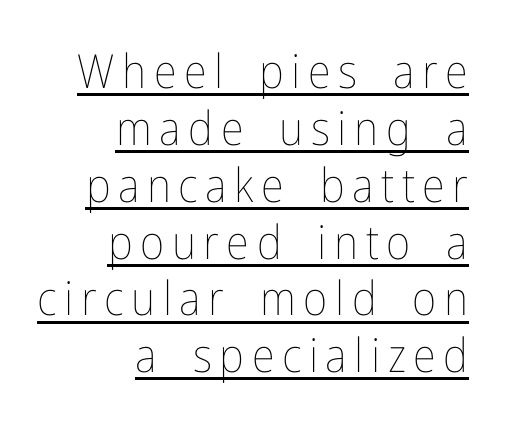
Descenders here cross a horizontal rule under the line. Layout note: lines flush right. Do the characters align in a grid? No, the font is proportional. The letters stand straight up with perfectly vertical stems. The passage shown is not bold in any degree.
